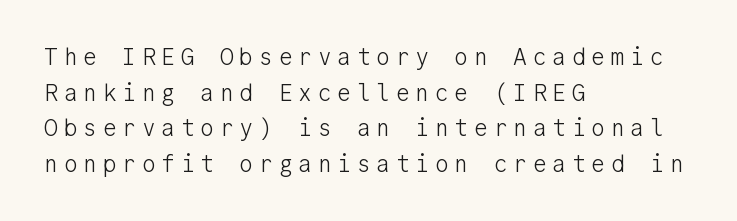
The letters stand upright; this is a roman face. Layout note: lines flush left. Substantial extra tracking has been applied to these lines. These lines sit exactly where default settings would place them. The zone under the glyphs is completely vacant. Is the stroke heavy? The answer is a plain regular-or-lighter.
